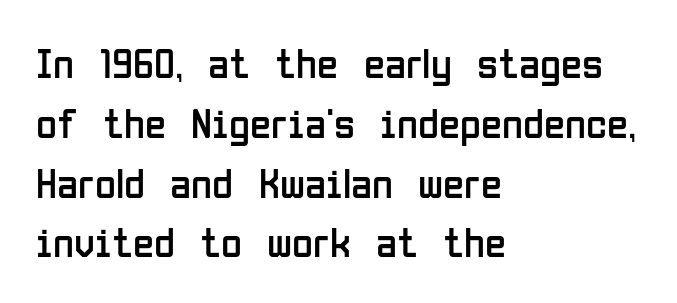
The image shows 43 px regular-weight, condensed sans-serif type, upright; set left-aligned, normal line spacing (1.39x), normal letter spacing, not underlined; low stroke contrast and a medium x-height.
